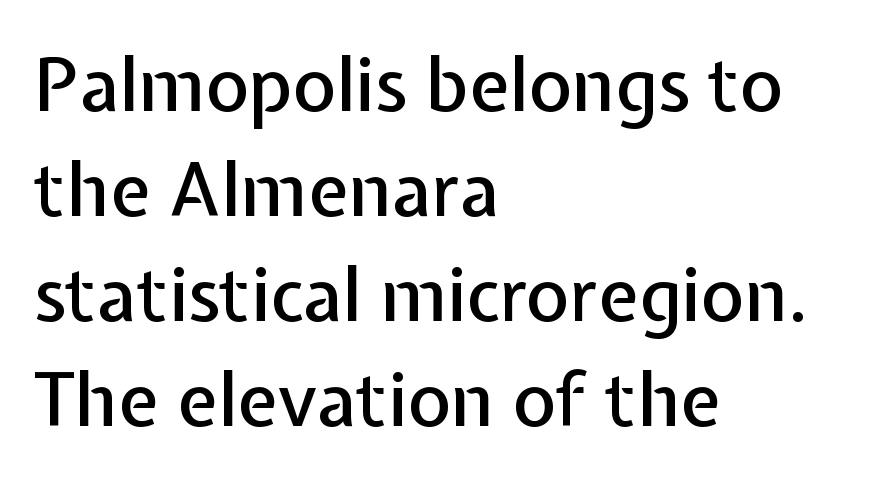
{"serif": "no", "italic": "no", "width": "normal", "stroke_contrast": "low", "x_height": "medium", "monospaced": "no", "underline": "no", "align": "left", "line_spacing": "normal", "line_spacing_ratio": 1.42, "letter_spacing": "normal", "letter_spacing_em": 0.0, "glyph_px": 74}
